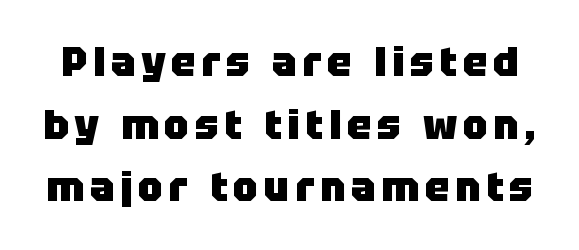
{"serif": "no", "italic": "no", "bold": "yes", "weight": "heavy", "width": "normal", "stroke_contrast": "low", "x_height": "large", "monospaced": "no", "underline": "no", "line_spacing": "normal", "line_spacing_ratio": 1.53, "glyph_px": 41}
